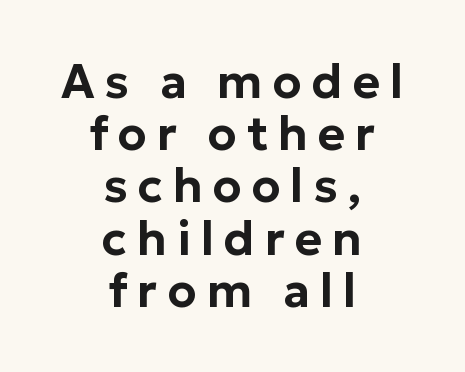
Q: Is the text italic (slanted)? A: No, it is upright.
Q: Is the typeface a serif or a sans-serif typeface? A: Sans-serif.
Q: Is the text underlined? A: No.
Q: How is the paragraph aligned? A: Centered.
Q: Is the spacing between letters normal or unusually wide? A: Unusually wide.
Q: Is the spacing between lines tight, normal or loose? A: Tight.
Q: Width (condensed, normal, or wide)? A: Normal.
Q: Stroke contrast? A: Low.
Q: x-height? A: Medium.
Q: Monospaced? A: No.
